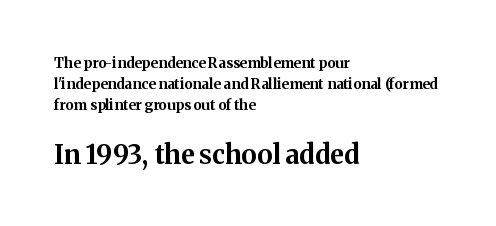
Each line starts at the same left margin while the right side varies. In terms of letterspacing, this is plain default setting. Size hierarchy here favors the trailing block over the leading one. Unmarked baselines from the first word to the last. Each new line begins a customary step beneath the previous one.
